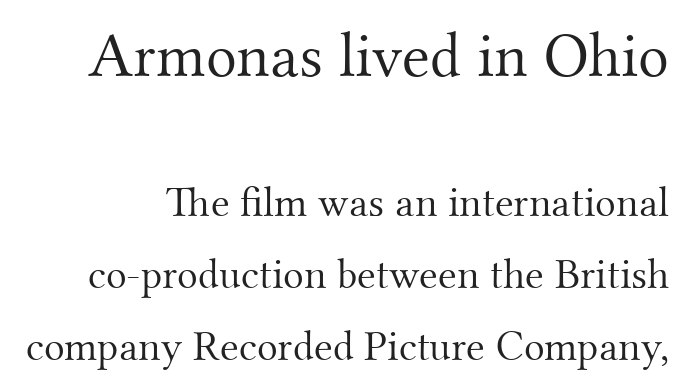
Q: Is the text bold? A: No.
Q: Is the text italic (slanted)? A: No, it is upright.
Q: Is the typeface a serif or a sans-serif typeface? A: Serif.
Q: Is the text underlined? A: No.
Q: Is the spacing between letters normal or unusually wide? A: Normal.
Q: Is the spacing between lines tight, normal or loose? A: Normal.
Q: Which block of text is set in a larger size, the first (top) or the second (bottom)? A: The first (top) one.
Q: Width (condensed, normal, or wide)? A: Normal.
Q: Stroke contrast? A: Medium.
Q: x-height? A: Small.
Q: Monospaced? A: No.
